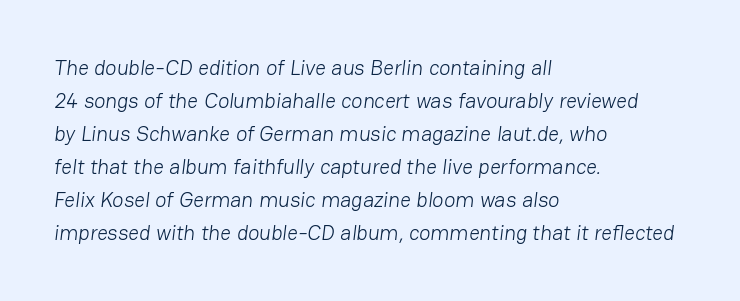
Spacing between characters is what you'd get straight out of the box. The letters look calm and open, with moderate or lighter stems. A bare baseline throughout the passage. The block of text has a typical density, with ordinary space between rows.
